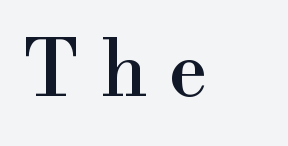
The image shows 77 px serif type, upright; set unusually wide letter spacing (+0.29 em), not underlined; a small x-height.
